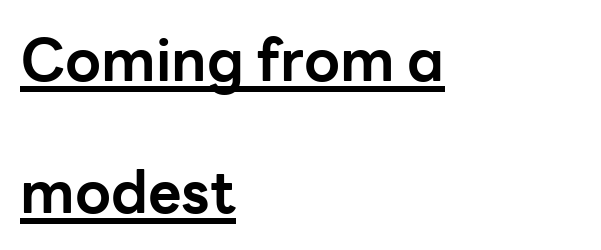
The image shows 58 px bold sans-serif type, upright; set left-aligned, loose line spacing (2.28x), normal letter spacing, underlined; low stroke contrast and a medium x-height.
